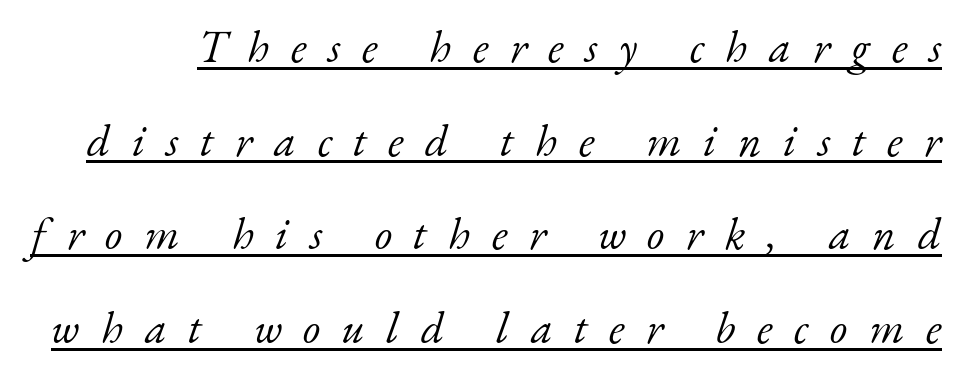
Q: Is the text bold? A: No.
Q: Is the text italic (slanted)? A: Yes, it leans right by about 17 degrees.
Q: Is the typeface a serif or a sans-serif typeface? A: Serif.
Q: Is the text underlined? A: Yes.
Q: Is the spacing between letters normal or unusually wide? A: Unusually wide.
Q: Is the spacing between lines tight, normal or loose? A: Loose.
Q: Width (condensed, normal, or wide)? A: Normal.
Q: Stroke contrast? A: Low.
Q: x-height? A: Small.
Q: Monospaced? A: No.
